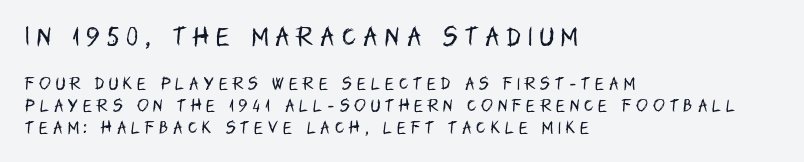
{"italic": "no", "bold": "no", "underline": "no", "align": "left", "line_spacing": "normal", "line_spacing_ratio": 1.58, "letter_spacing": "wide", "letter_spacing_em": 0.35, "larger_block": "first", "size_ratio": 1.5, "glyph_px": 21}
